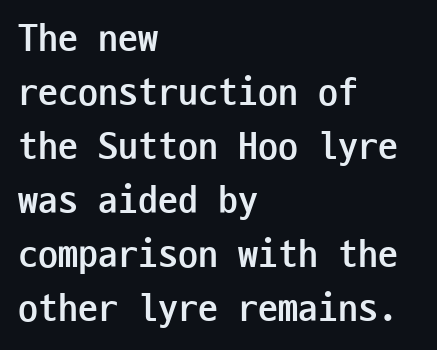
The image shows 40 px semibold, condensed sans-serif type, upright, monospaced; set left-aligned, normal line spacing (1.35x), normal letter spacing, not underlined; low stroke contrast and a medium x-height.
